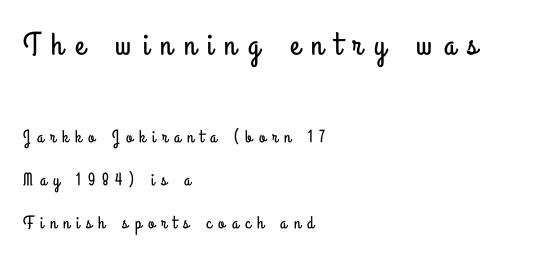
The rendering inserts visible extra space after every character. Which of the two is more prominent by size? The first, at the top. Beneath every word, the page is bare. The typography opts for an upright posture over an oblique one. Notice how the passage keeps a crisp vertical edge on the left only.
